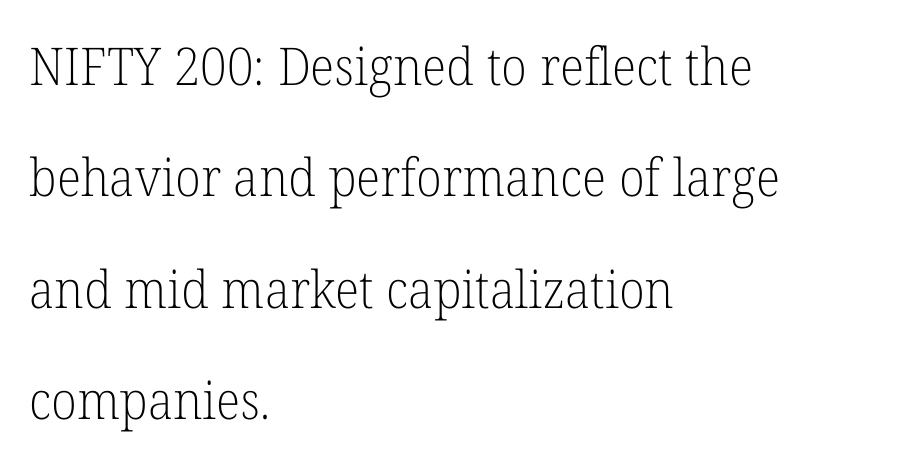
{"serif": "yes", "italic": "no", "bold": "no", "weight": "light", "width": "normal", "stroke_contrast": "low", "x_height": "medium", "monospaced": "no", "underline": "no", "align": "left", "line_spacing": "loose", "line_spacing_ratio": 2.14, "letter_spacing": "normal", "letter_spacing_em": 0.0, "glyph_px": 52}
